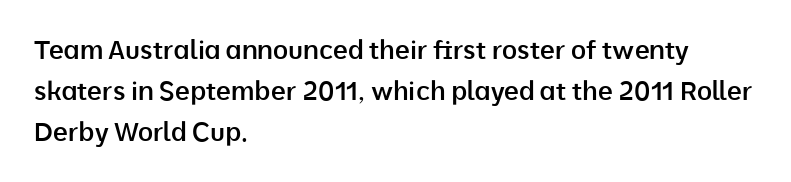
Q: Is the text bold? A: Semi-bold.
Q: Is the text italic (slanted)? A: No, it is upright.
Q: Is the text underlined? A: No.
Q: How is the paragraph aligned? A: Left-aligned.
Q: Is the spacing between letters normal or unusually wide? A: Normal.
Q: Is the spacing between lines tight, normal or loose? A: Normal.
